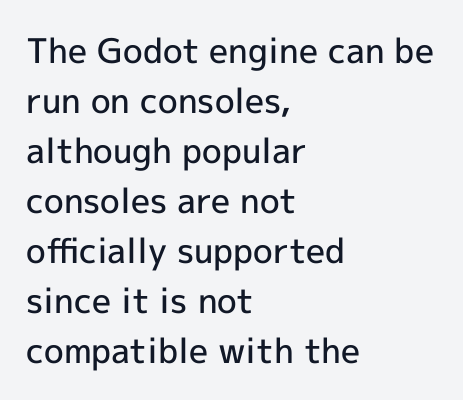
{"serif": "no", "italic": "no", "bold": "semi", "weight": "semibold", "width": "normal", "x_height": "medium", "monospaced": "no", "underline": "no", "align": "left", "line_spacing": "normal", "line_spacing_ratio": 1.47, "letter_spacing": "normal", "letter_spacing_em": 0.0, "glyph_px": 34}
